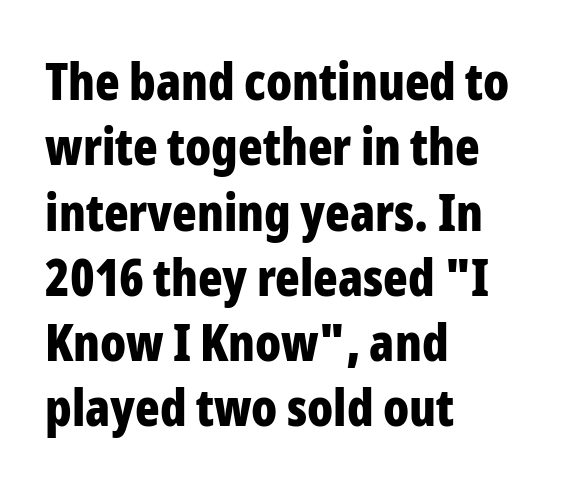
The image shows 51 px bold, condensed sans-serif type, upright; set left-aligned, normal line spacing (1.28x), normal letter spacing, not underlined; low stroke contrast and a medium x-height.
